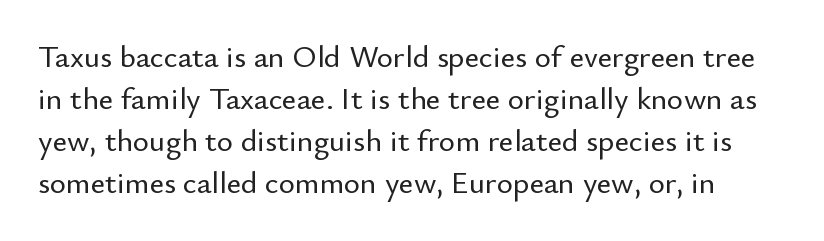
Q: Is the text italic (slanted)? A: No, it is upright.
Q: Is the typeface a serif or a sans-serif typeface? A: Sans-serif.
Q: Is the text underlined? A: No.
Q: Is the spacing between letters normal or unusually wide? A: Normal.
Q: Is the spacing between lines tight, normal or loose? A: Normal.
Q: Width (condensed, normal, or wide)? A: Normal.
Q: Stroke contrast? A: Low.
Q: x-height? A: Small.
Q: Monospaced? A: No.
